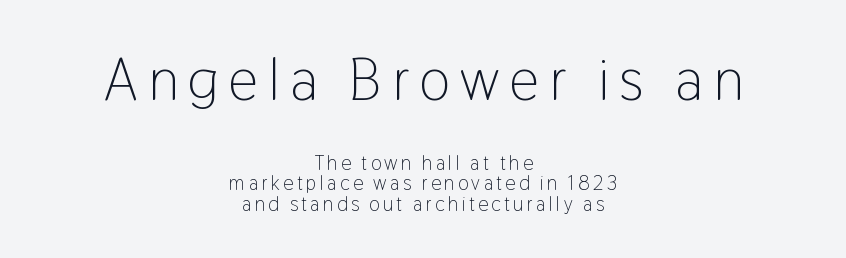
The image shows 59 px light, condensed sans-serif type, upright; set centered, tight line spacing (1.04x), not underlined; the first (top) block is 2.95x larger; low stroke contrast and a medium x-height.
